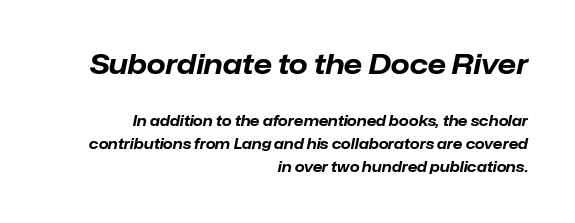
The image shows 27 px bold type, italic (leaning right); set right-aligned, normal line spacing (1.62x), normal letter spacing, not underlined; the first (top) block is 1.93x larger.
